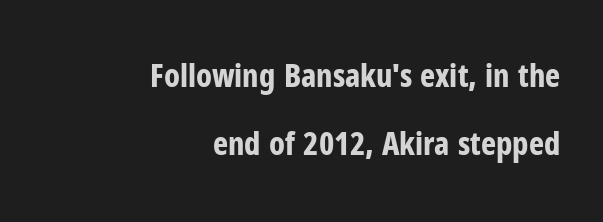
{"serif": "no", "italic": "no", "bold": "yes", "weight": "bold", "width": "condensed", "stroke_contrast": "low", "x_height": "medium", "monospaced": "no", "underline": "no", "align": "right", "line_spacing": "loose", "line_spacing_ratio": 2.12, "letter_spacing": "normal", "letter_spacing_em": 0.0, "glyph_px": 32}
